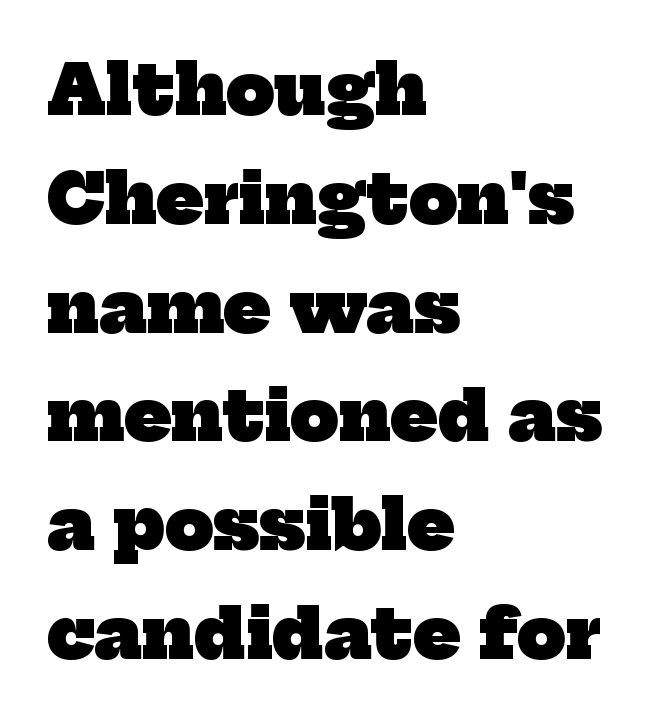
{"serif": "yes", "bold": "yes", "weight": "heavy", "width": "normal", "stroke_contrast": "low", "x_height": "medium", "monospaced": "no", "underline": "no", "align": "left", "line_spacing": "normal", "line_spacing_ratio": 1.6, "letter_spacing": "normal", "letter_spacing_em": 0.0, "glyph_px": 68}
